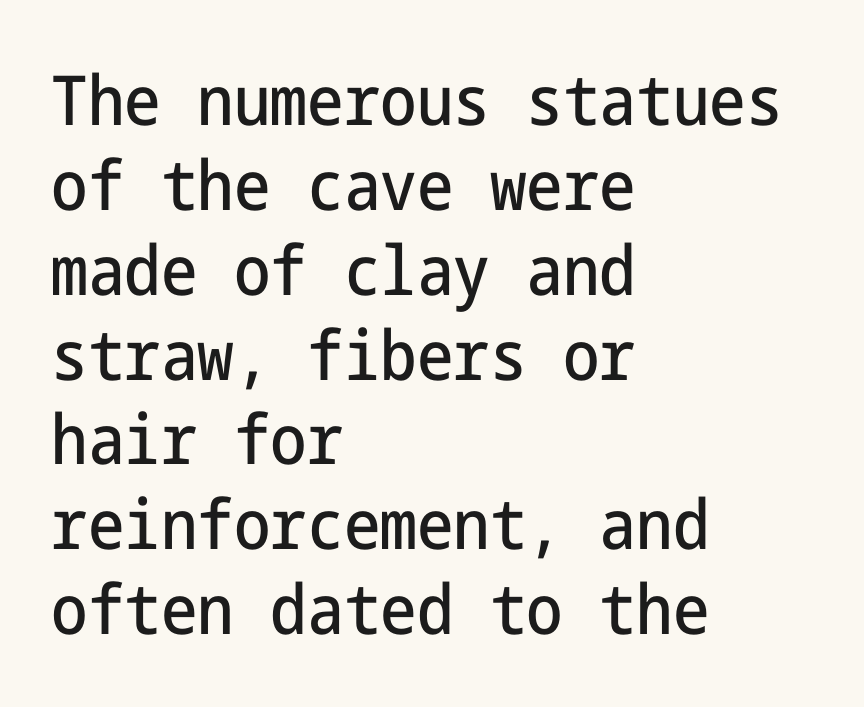
Rendered with straight, roman letterforms. Does extra space separate the letters? No, they use regular spacing. Short and long lines alike share a common starting point at left. Regarding serifs, this sample does without them. A clean baseline with only descenders dipping below it.
